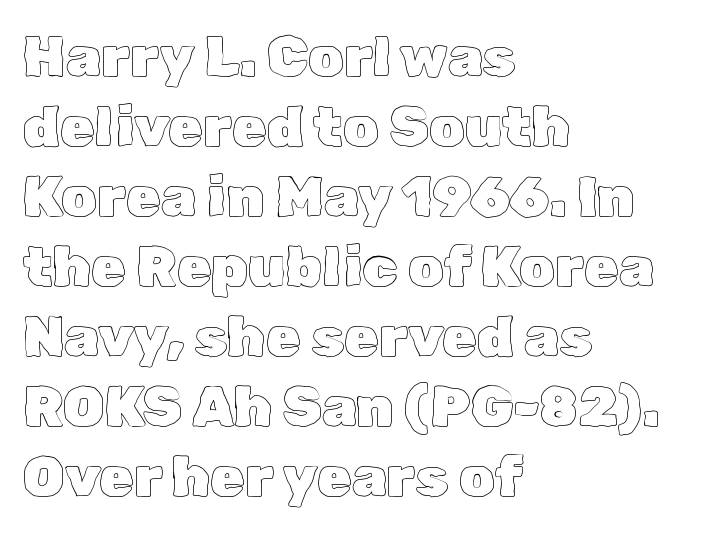
{"italic": "no", "width": "normal", "x_height": "medium", "monospaced": "no", "underline": "no", "align": "left", "line_spacing": "normal", "line_spacing_ratio": 1.25, "letter_spacing": "normal", "letter_spacing_em": 0.0, "glyph_px": 56}
